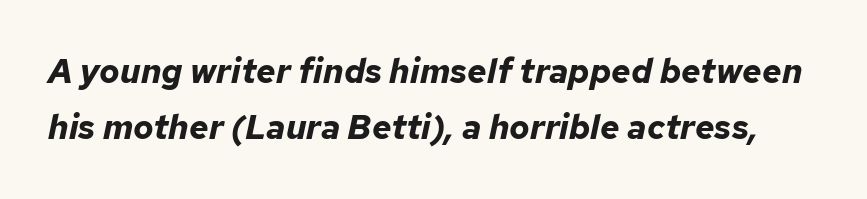
{"italic": "yes", "lean": "right", "slant_degrees": 12, "bold": "yes", "weight": "bold", "width": "normal", "stroke_contrast": "low", "x_height": "medium", "monospaced": "no", "underline": "no", "line_spacing": "normal", "line_spacing_ratio": 1.65, "letter_spacing": "normal", "letter_spacing_em": 0.0, "glyph_px": 34}
